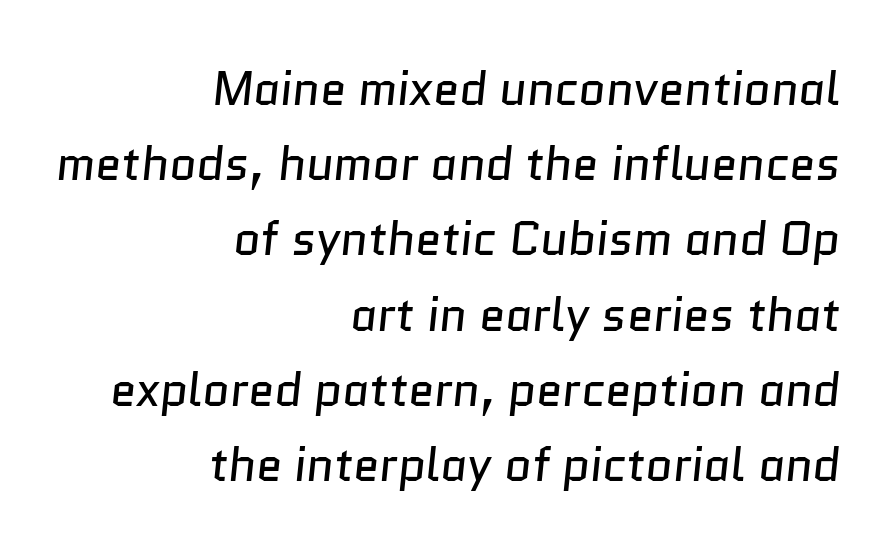
The letters advance in unequal steps, a hallmark of proportional type. The setting favours the right margin, as signatures and pull-quotes sometimes do. No word sits above an underline. Interline gaps are of average width in this sample.
